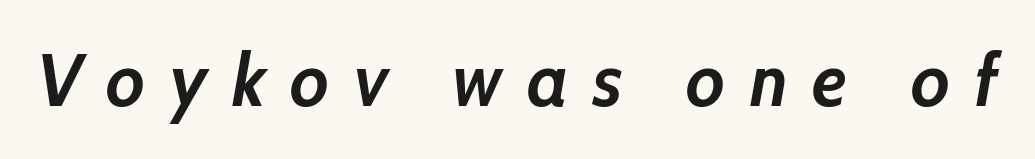
The image shows 74 px semibold type, italic (leaning right); set unusually wide letter spacing (+0.33 em), not underlined; low stroke contrast and a medium x-height.
